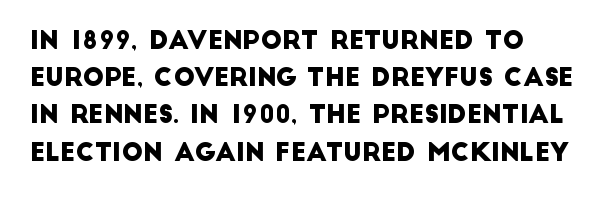
Tracking value appears to be zero — textbook default spacing. This sample keeps an unexceptional amount of space between lines. Which margin do the lines hug? The left one — the right edge is uneven. A clean baseline with only descenders dipping below it.
